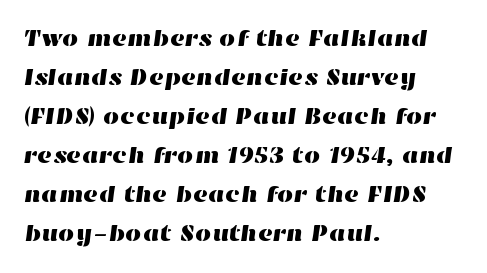
The image shows 23 px text type; set left-aligned, normal line spacing (1.7x), normal letter spacing, not underlined.
